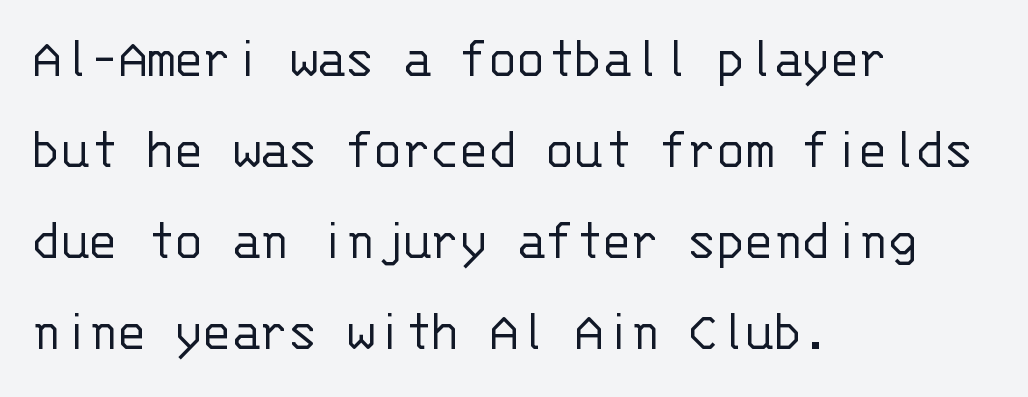
The image shows 58 px light sans-serif type, upright, monospaced; set left-aligned, normal line spacing (1.57x), normal letter spacing, not underlined; low stroke contrast and a large x-height.
